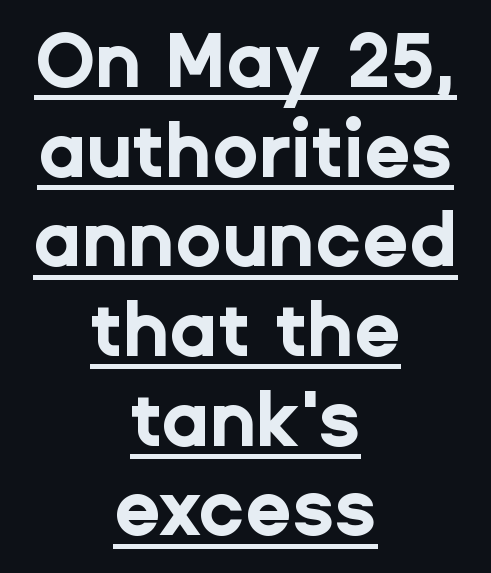
Ascenders rise straight up at ninety degrees. Does the copy run flush right? No — it is centered line by line. The rendered words wear a rule along their underside. The face used here is proportionally spaced, like ordinary book or web type.
